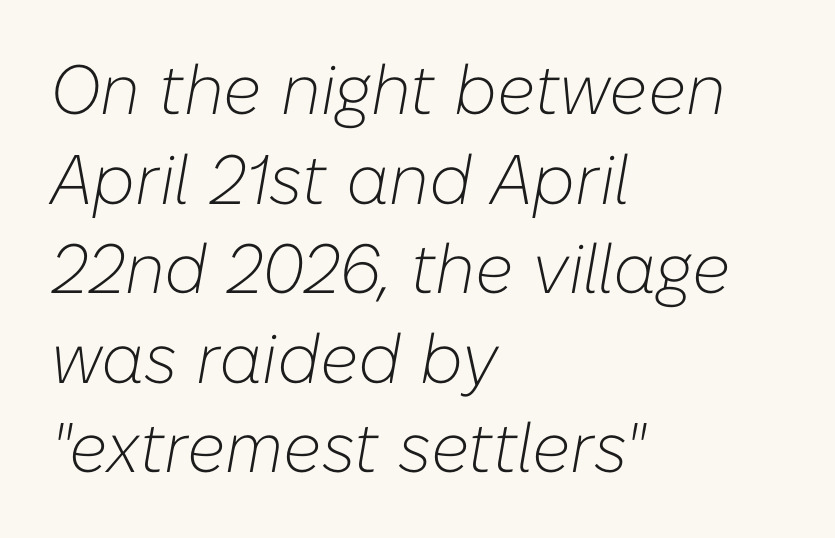
Q: Is the text bold? A: No.
Q: Is the text italic (slanted)? A: Yes, it leans right by about 10 degrees.
Q: Is the text underlined? A: No.
Q: How is the paragraph aligned? A: Left-aligned.
Q: Is the spacing between letters normal or unusually wide? A: Normal.
Q: Is the spacing between lines tight, normal or loose? A: Normal.
Q: Width (condensed, normal, or wide)? A: Normal.
Q: Stroke contrast? A: Low.
Q: x-height? A: Medium.
Q: Monospaced? A: No.
